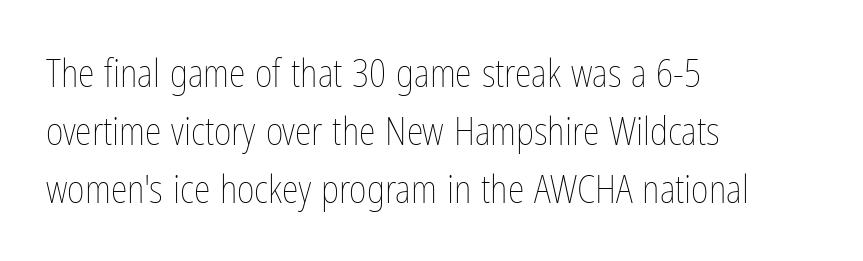
Q: Is the text bold? A: No.
Q: Is the text italic (slanted)? A: No, it is upright.
Q: Is the text underlined? A: No.
Q: How is the paragraph aligned? A: Left-aligned.
Q: Is the spacing between letters normal or unusually wide? A: Normal.
Q: Is the spacing between lines tight, normal or loose? A: Normal.
Q: Width (condensed, normal, or wide)? A: Condensed.
Q: Stroke contrast? A: Low.
Q: x-height? A: Medium.
Q: Monospaced? A: No.
